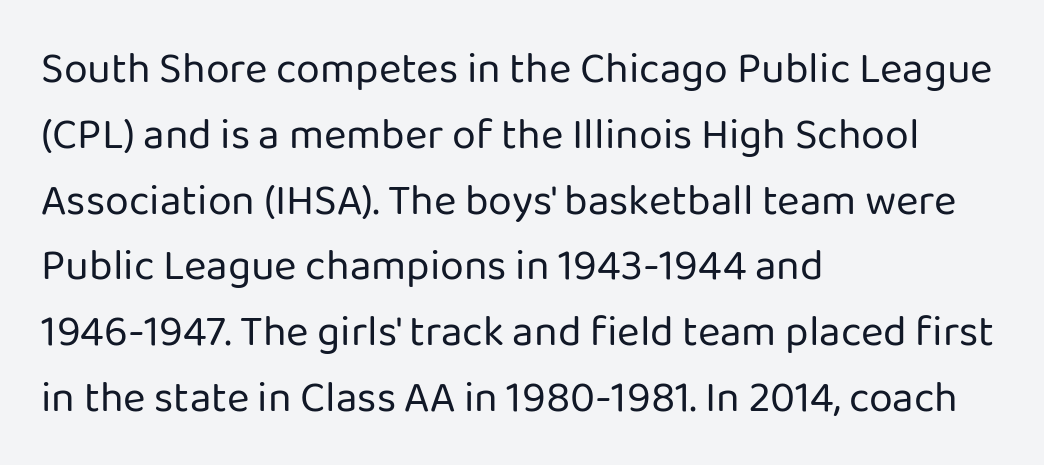
The image shows 43 px regular-weight sans-serif type, upright; set left-aligned, normal line spacing (1.53x), normal letter spacing, not underlined; low stroke contrast and a medium x-height.
